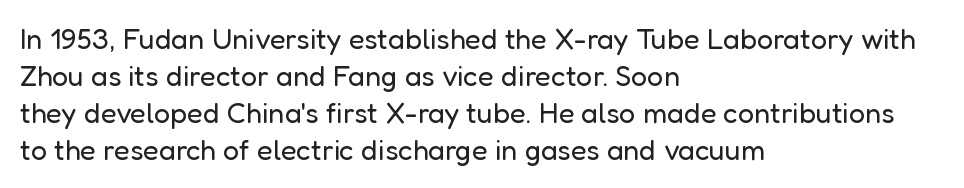
{"serif": "no", "italic": "no", "bold": "no", "weight": "regular", "width": "normal", "stroke_contrast": "low", "x_height": "medium", "monospaced": "no", "underline": "no", "align": "left", "line_spacing": "normal", "line_spacing_ratio": 1.28, "letter_spacing": "normal", "letter_spacing_em": 0.0, "glyph_px": 29}
